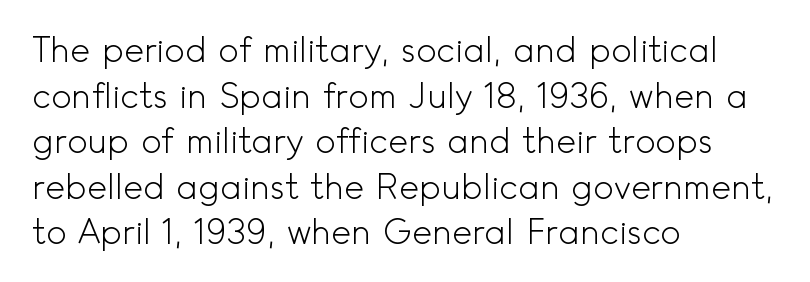
Honestly, the letter spacing is just normal — you wouldn't notice it. Note: no serifs on the glyphs. If you measured baseline to baseline, you'd find a middling distance. Think of a printed novel: that variable character pitch is what you see here. Characters remain perfectly vertical along every line.
